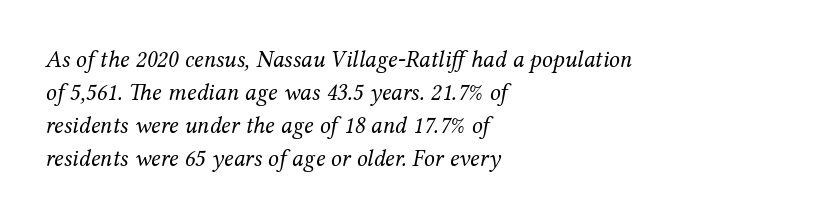
Q: Is the text bold? A: No.
Q: Is the text italic (slanted)? A: Yes, it leans right by about 12 degrees.
Q: Is the text underlined? A: No.
Q: How is the paragraph aligned? A: Left-aligned.
Q: Is the spacing between letters normal or unusually wide? A: Normal.
Q: Is the spacing between lines tight, normal or loose? A: Normal.
